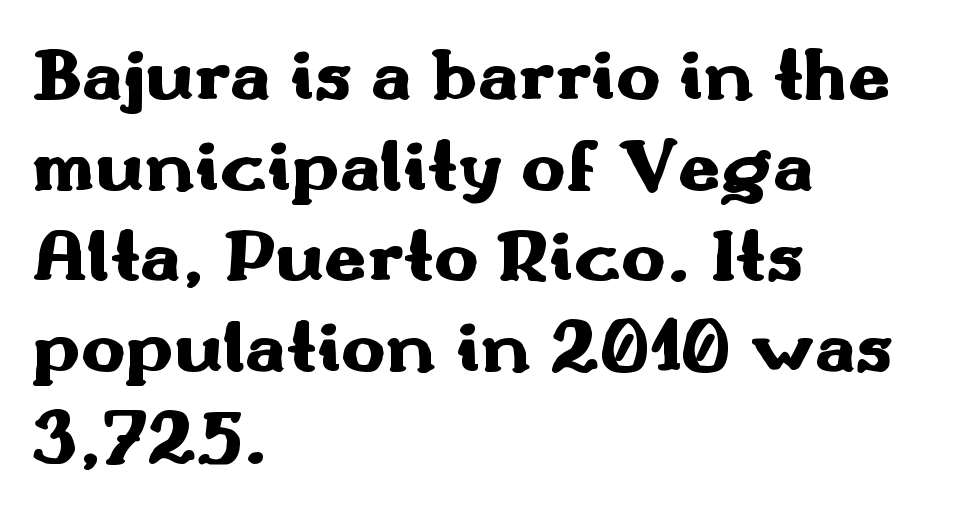
Q: Is the text bold? A: Yes.
Q: Is the text italic (slanted)? A: No, it is upright.
Q: Is the typeface a serif or a sans-serif typeface? A: Sans-serif.
Q: Is the text underlined? A: No.
Q: How is the paragraph aligned? A: Left-aligned.
Q: Is the spacing between letters normal or unusually wide? A: Normal.
Q: Width (condensed, normal, or wide)? A: Wide.
Q: Stroke contrast? A: Medium.
Q: x-height? A: Small.
Q: Monospaced? A: No.
